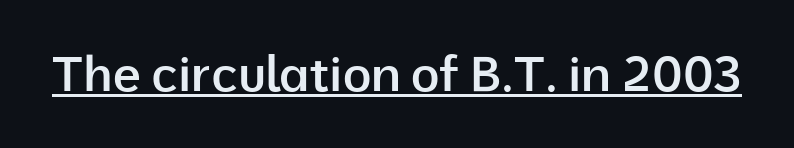
The image shows 49 px semibold sans-serif type, upright; set normal letter spacing, underlined; low stroke contrast and a medium x-height.
